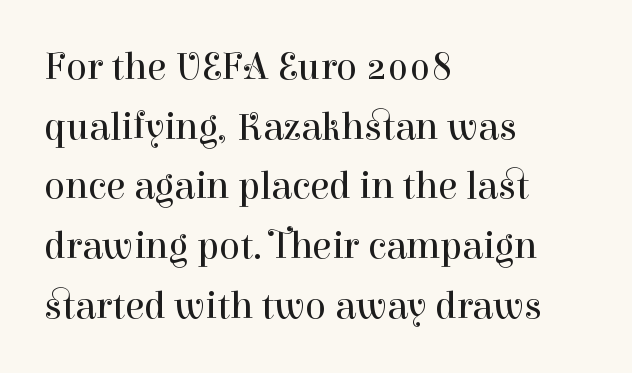
Q: Is the text bold? A: No.
Q: Is the text italic (slanted)? A: No, it is upright.
Q: Is the typeface a serif or a sans-serif typeface? A: Serif.
Q: Is the text underlined? A: No.
Q: How is the paragraph aligned? A: Left-aligned.
Q: Is the spacing between letters normal or unusually wide? A: Normal.
Q: Is the spacing between lines tight, normal or loose? A: Normal.
Q: Width (condensed, normal, or wide)? A: Normal.
Q: Stroke contrast? A: High.
Q: x-height? A: Medium.
Q: Monospaced? A: No.
